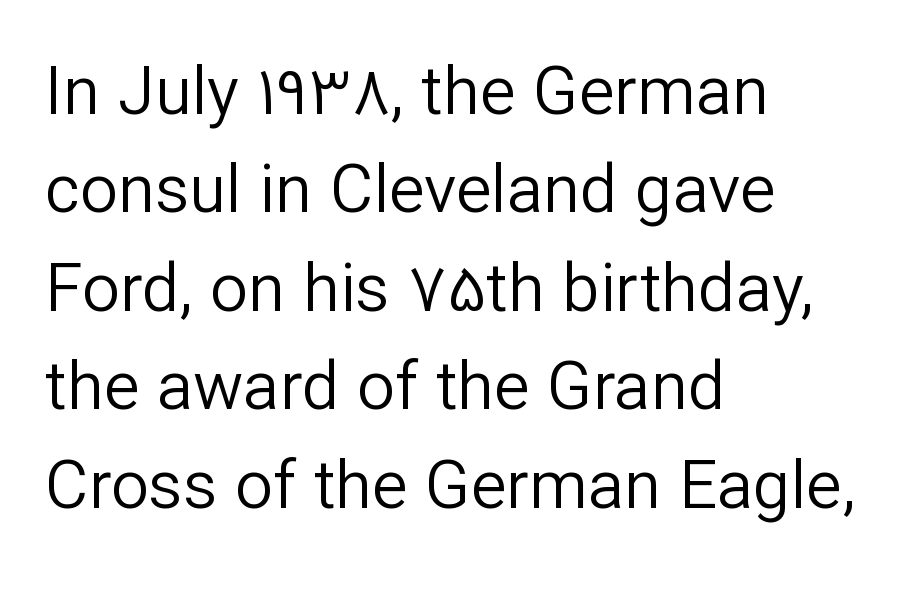
Are there feet on the stems? There aren't — it's a sans. It's the straight-up-and-down kind of type. The typeface has the unassuming heft of standard copy or less. Each letter keeps its own natural width here, so spacing adapts to shape. Observe the ordinary spacing: letters are neighbours, not strangers.
